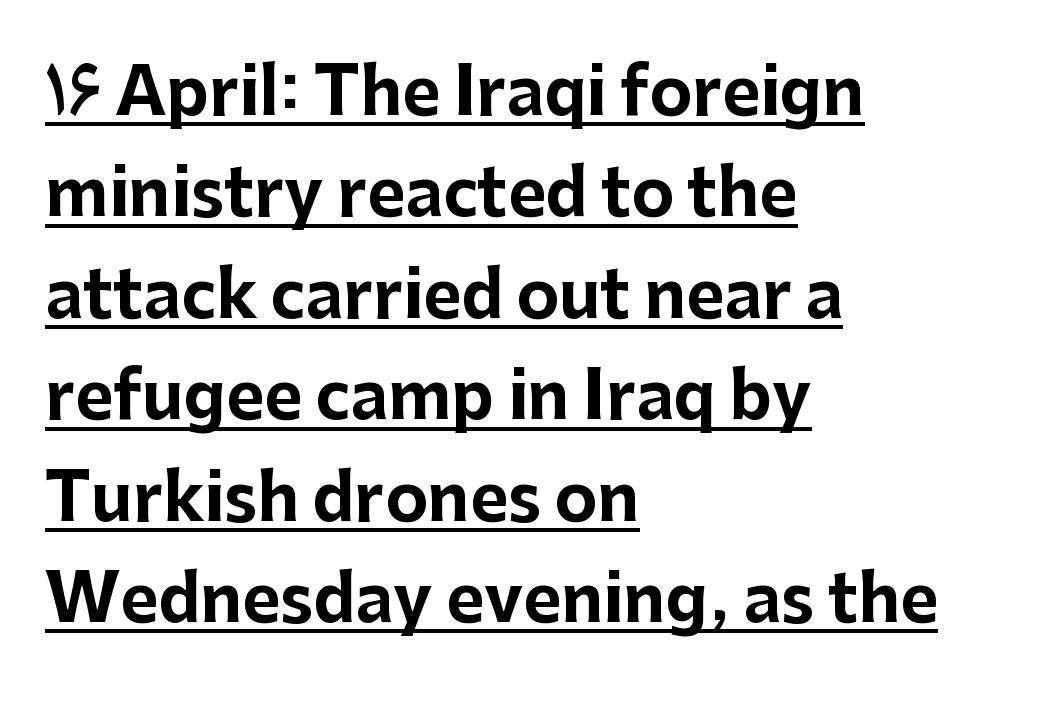
{"serif": "no", "italic": "no", "bold": "yes", "weight": "bold", "width": "normal", "stroke_contrast": "low", "x_height": "medium", "monospaced": "no", "underline": "yes", "align": "left", "line_spacing": "normal", "line_spacing_ratio": 1.56, "letter_spacing": "normal", "letter_spacing_em": 0.0, "glyph_px": 65}
